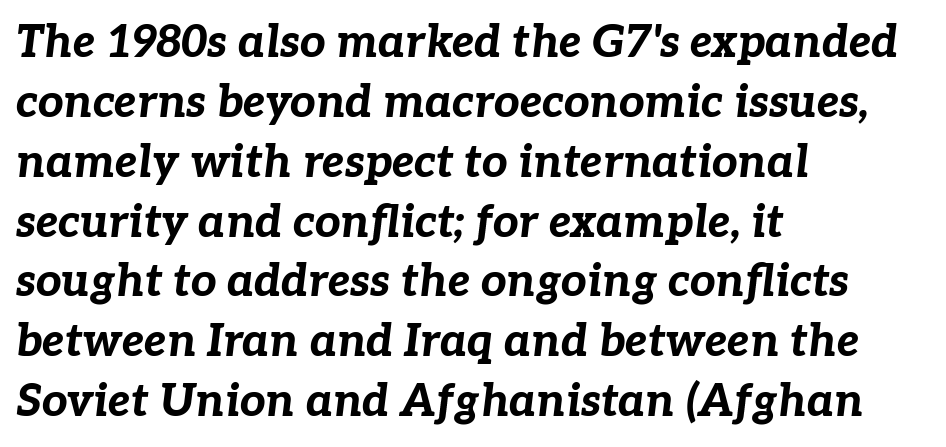
The image shows 45 px bold type, italic (leaning right); set left-aligned, normal line spacing (1.33x), normal letter spacing, not underlined; low stroke contrast and a medium x-height.
